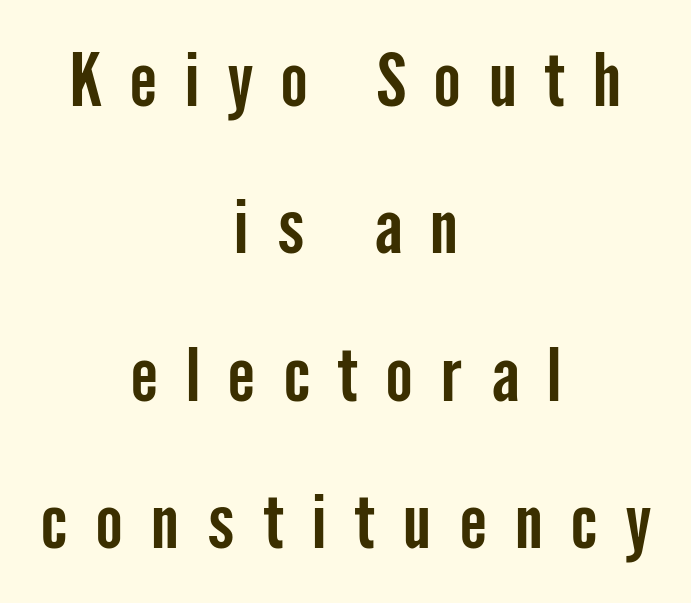
The image shows 74 px condensed sans-serif type, upright; set centered, loose line spacing (1.99x), unusually wide letter spacing (+0.37 em), not underlined; low stroke contrast and a medium x-height.
